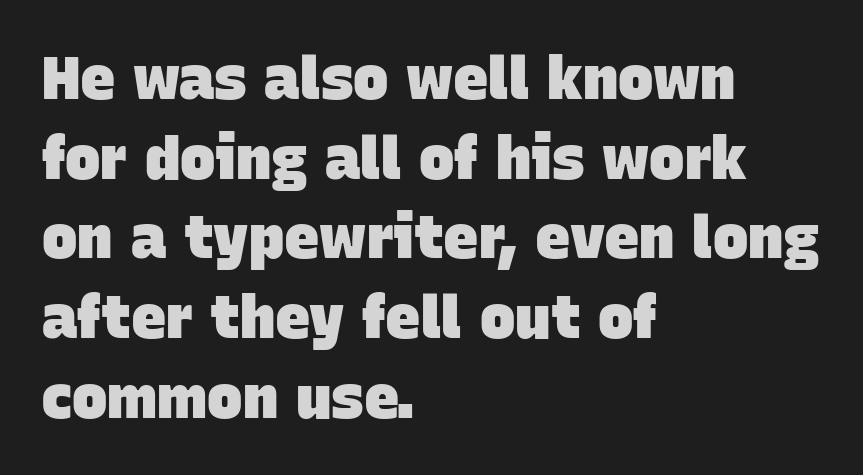
Q: Is the text bold? A: Yes.
Q: Is the typeface a serif or a sans-serif typeface? A: Sans-serif.
Q: Is the text underlined? A: No.
Q: How is the paragraph aligned? A: Left-aligned.
Q: Is the spacing between letters normal or unusually wide? A: Normal.
Q: Is the spacing between lines tight, normal or loose? A: Normal.
Q: Width (condensed, normal, or wide)? A: Normal.
Q: Stroke contrast? A: Low.
Q: x-height? A: Large.
Q: Monospaced? A: No.
